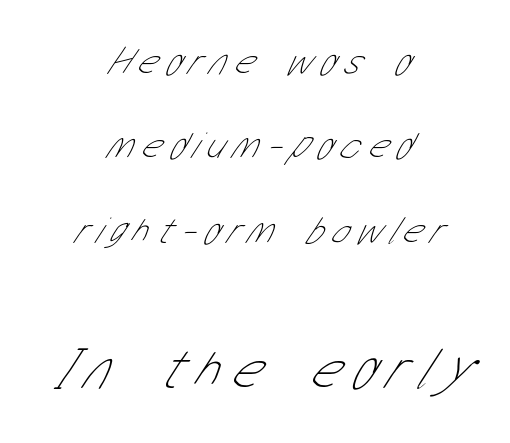
{"serif": "no", "bold": "no", "weight": "thin", "width": "condensed", "stroke_contrast": "low", "x_height": "medium", "monospaced": "no", "underline": "no", "align": "center", "line_spacing": "loose", "line_spacing_ratio": 2.22, "letter_spacing": "wide", "letter_spacing_em": 0.21, "larger_block": "second", "size_ratio": 1.5, "glyph_px": 57}
